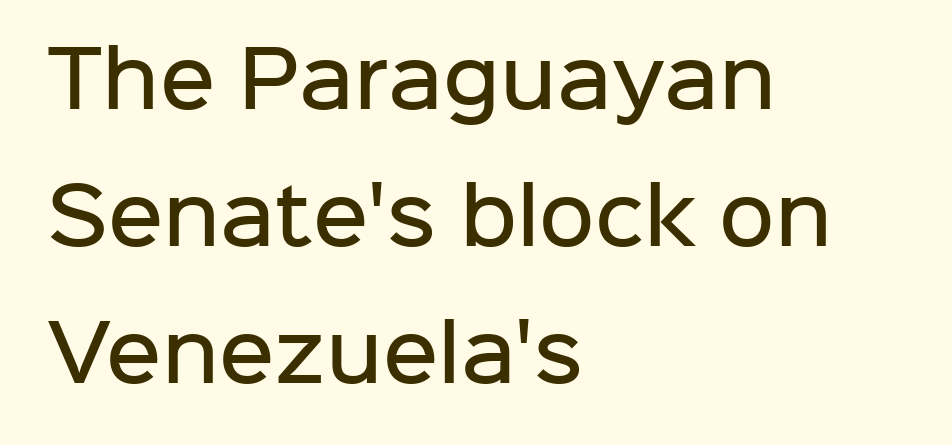
The image shows 76 px semibold sans-serif type, upright; set left-aligned, line spacing 1.8x, normal letter spacing, not underlined; low stroke contrast and a medium x-height.
